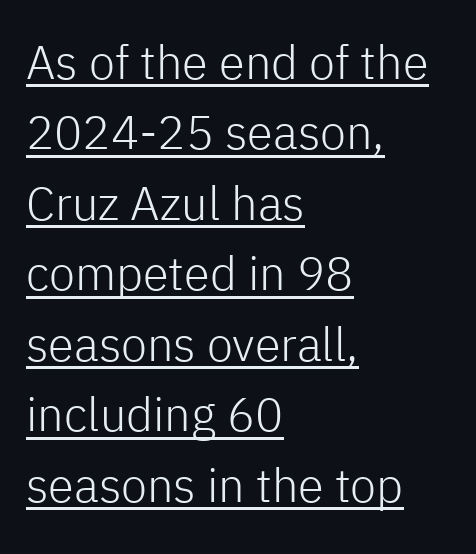
{"serif": "no", "italic": "no", "bold": "no", "weight": "light", "width": "normal", "stroke_contrast": "low", "x_height": "medium", "monospaced": "no", "underline": "yes", "align": "left", "line_spacing": "normal", "line_spacing_ratio": 1.5, "letter_spacing": "normal", "letter_spacing_em": 0.0, "glyph_px": 47}
